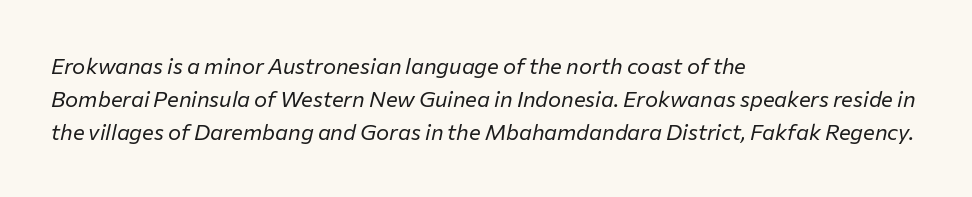
Caption: multi-line text, flush left, ragged right. The rendering uses a moderate line-height, typical for paragraphs. This reads as an unemphasized weight, regular at the heaviest. Designer's note — italics engaged. Letters rest on an invisible, unmarked baseline.
